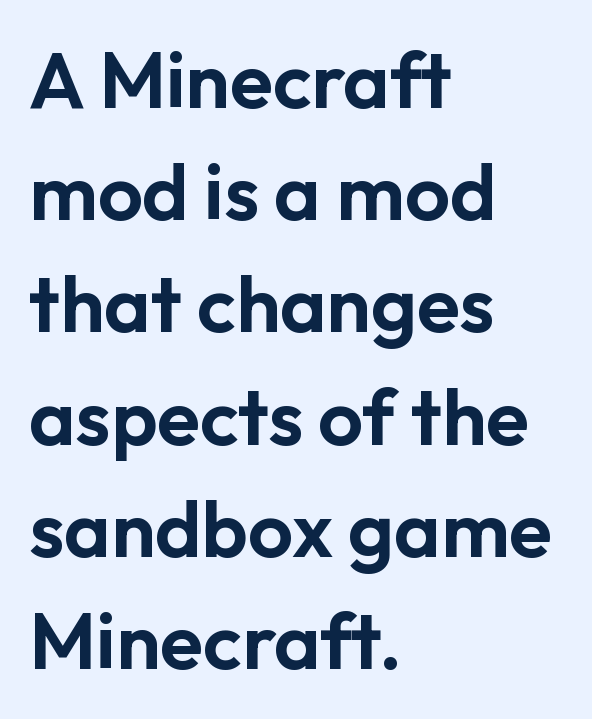
What stands out about the letter spacing? Nothing — it is the standard amount. Vertically, the passage feels balanced, rows spaced as you'd expect. The face used here is a sans, in the tradition of grotesques and geometrics. No word sits above an underline. The font's upright variant was chosen for this text.
